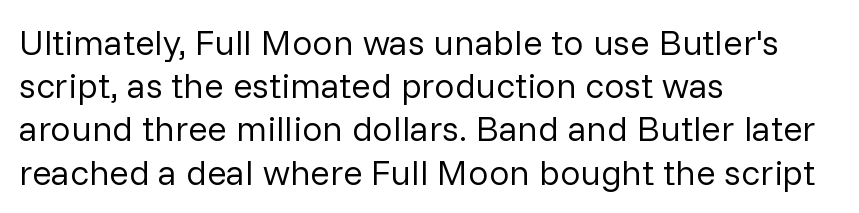
Q: Is the text bold? A: No.
Q: Is the text italic (slanted)? A: No, it is upright.
Q: Is the typeface a serif or a sans-serif typeface? A: Sans-serif.
Q: Is the text underlined? A: No.
Q: How is the paragraph aligned? A: Left-aligned.
Q: Is the spacing between letters normal or unusually wide? A: Normal.
Q: Width (condensed, normal, or wide)? A: Normal.
Q: Stroke contrast? A: Low.
Q: x-height? A: Medium.
Q: Monospaced? A: No.
